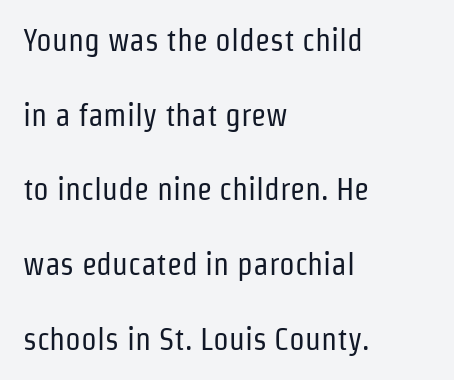
Q: Is the text bold? A: No.
Q: Is the text italic (slanted)? A: No, it is upright.
Q: Is the typeface a serif or a sans-serif typeface? A: Sans-serif.
Q: Is the text underlined? A: No.
Q: How is the paragraph aligned? A: Left-aligned.
Q: Is the spacing between letters normal or unusually wide? A: Normal.
Q: Is the spacing between lines tight, normal or loose? A: Loose.
Q: Width (condensed, normal, or wide)? A: Condensed.
Q: Stroke contrast? A: Low.
Q: x-height? A: Medium.
Q: Monospaced? A: No.
